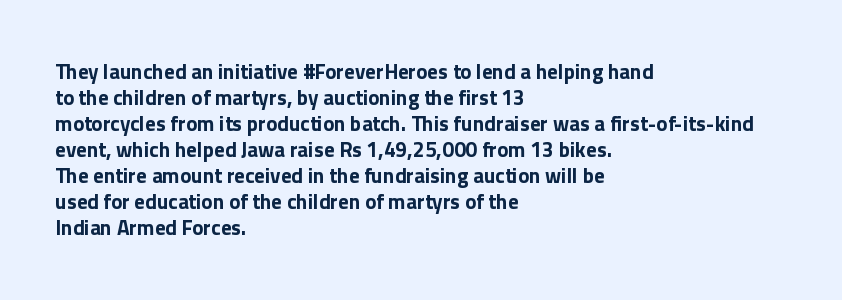
Q: Is the text bold? A: Yes.
Q: Is the text italic (slanted)? A: No, it is upright.
Q: Is the text underlined? A: No.
Q: How is the paragraph aligned? A: Left-aligned.
Q: Is the spacing between letters normal or unusually wide? A: Normal.
